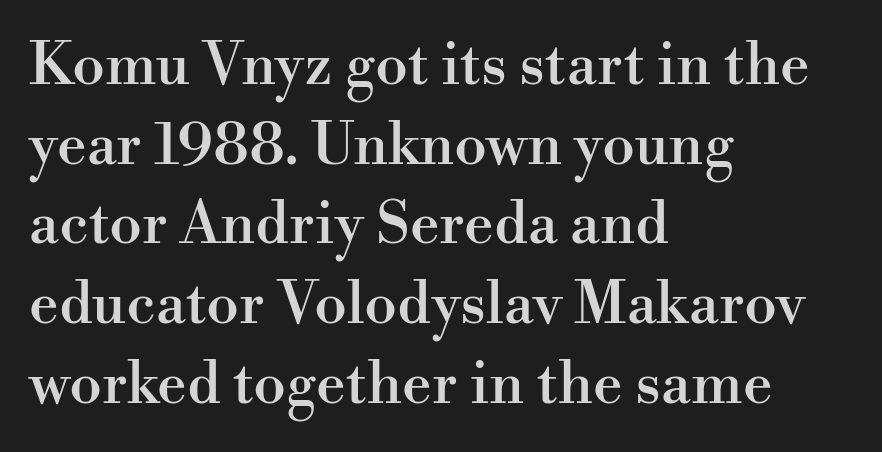
Q: Is the text italic (slanted)? A: No, it is upright.
Q: Is the typeface a serif or a sans-serif typeface? A: Serif.
Q: Is the text underlined? A: No.
Q: How is the paragraph aligned? A: Left-aligned.
Q: Is the spacing between letters normal or unusually wide? A: Normal.
Q: Is the spacing between lines tight, normal or loose? A: Normal.
Q: Width (condensed, normal, or wide)? A: Normal.
Q: Stroke contrast? A: High.
Q: x-height? A: Small.
Q: Monospaced? A: No.
